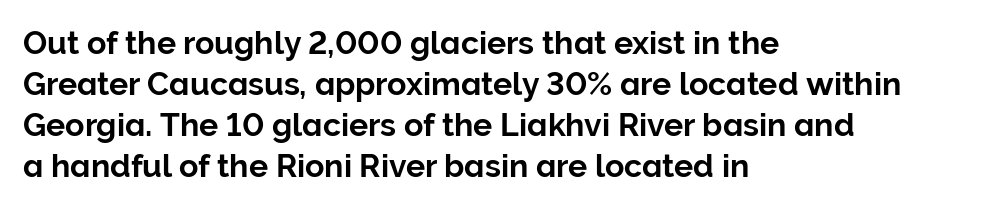
The image shows 32 px sans-serif type, upright; set left-aligned, normal line spacing (1.28x), normal letter spacing, not underlined; low stroke contrast and a medium x-height.
